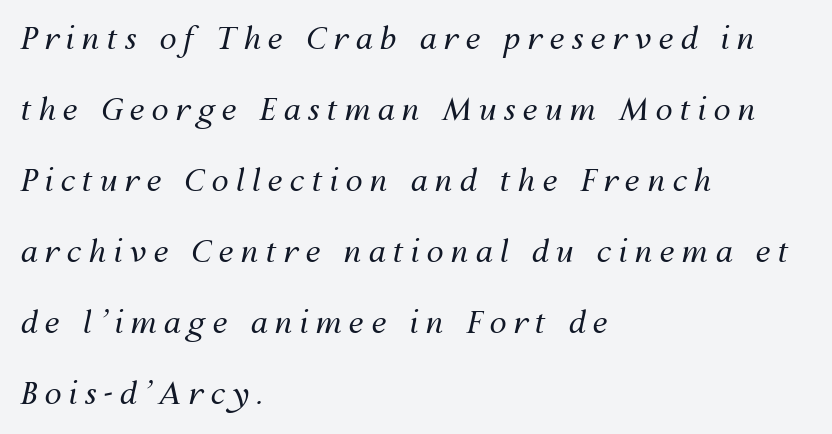
Q: Is the text bold? A: No.
Q: Is the text italic (slanted)? A: Yes, it leans right by about 12 degrees.
Q: Is the text underlined? A: No.
Q: How is the paragraph aligned? A: Left-aligned.
Q: Is the spacing between letters normal or unusually wide? A: Unusually wide.
Q: Is the spacing between lines tight, normal or loose? A: Loose.
Q: Width (condensed, normal, or wide)? A: Normal.
Q: Stroke contrast? A: Medium.
Q: x-height? A: Medium.
Q: Monospaced? A: No.
